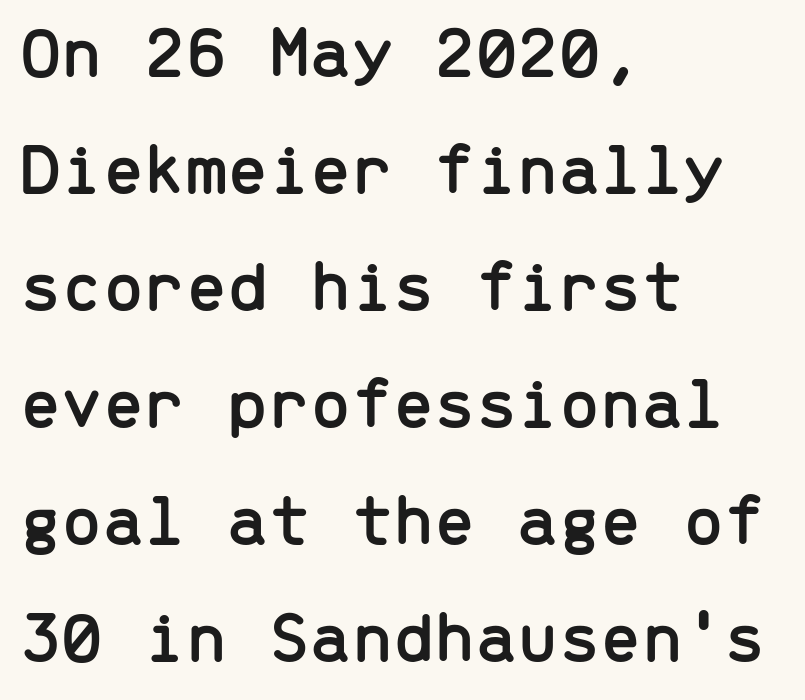
The image shows 74 px sans-serif type, upright, monospaced; set left-aligned, normal line spacing (1.58x), normal letter spacing, not underlined; low stroke contrast and a medium x-height.
